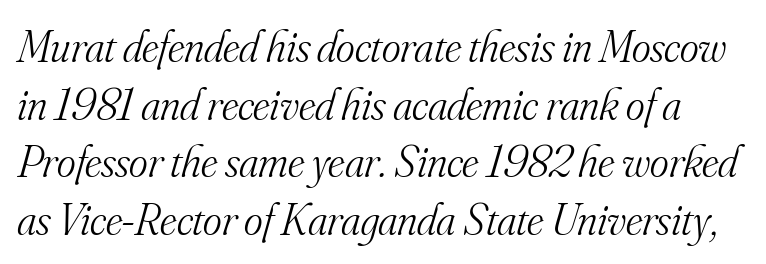
No letter is thick-stroked: the sample isn't bold. Each letter's strokes conclude with small projecting serifs. Beneath every word, the page is bare. The rendering uses natural spacing where letterforms have individual widths. The designer left line spacing at the default. Observe the ordinary spacing: letters are neighbours, not strangers.
